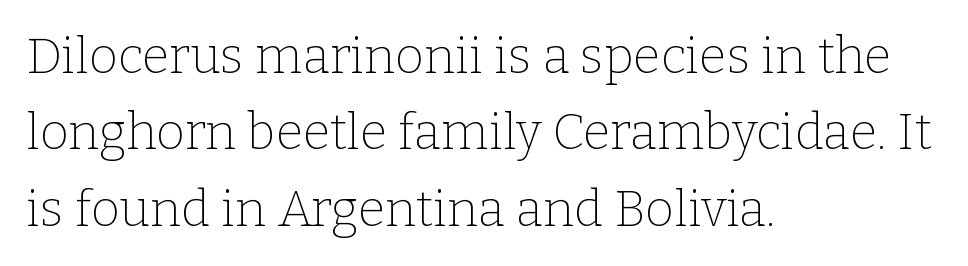
{"serif": "yes", "italic": "no", "bold": "no", "weight": "thin", "width": "normal", "stroke_contrast": "low", "x_height": "medium", "monospaced": "no", "underline": "no", "align": "left", "line_spacing": "normal", "line_spacing_ratio": 1.53, "letter_spacing": "normal", "letter_spacing_em": 0.0, "glyph_px": 50}
